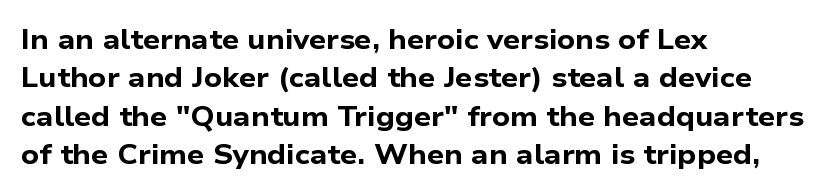
Q: Is the text bold? A: Yes.
Q: Is the text underlined? A: No.
Q: How is the paragraph aligned? A: Left-aligned.
Q: Is the spacing between letters normal or unusually wide? A: Normal.
Q: Is the spacing between lines tight, normal or loose? A: Normal.
